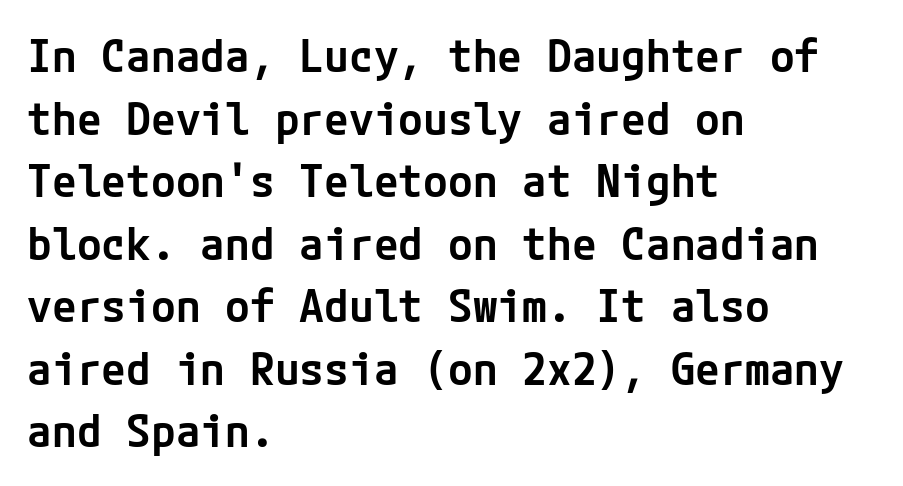
{"serif": "no", "italic": "no", "bold": "semi", "weight": "semibold", "width": "normal", "stroke_contrast": "low", "x_height": "medium", "underline": "no", "align": "left", "line_spacing": "normal", "line_spacing_ratio": 1.39, "letter_spacing": "normal", "letter_spacing_em": 0.0, "glyph_px": 45}
